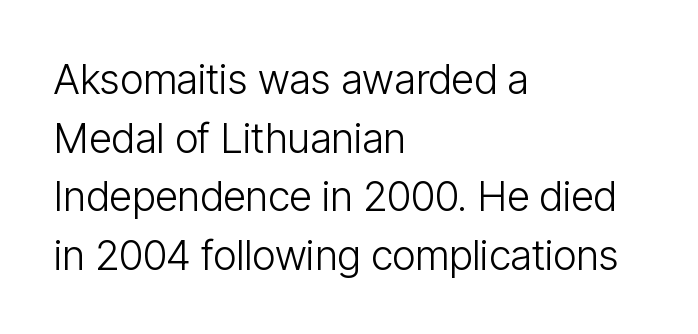
Q: Is the text bold? A: No.
Q: Is the text italic (slanted)? A: No, it is upright.
Q: Is the typeface a serif or a sans-serif typeface? A: Sans-serif.
Q: Is the text underlined? A: No.
Q: How is the paragraph aligned? A: Left-aligned.
Q: Is the spacing between letters normal or unusually wide? A: Normal.
Q: Is the spacing between lines tight, normal or loose? A: Normal.
Q: Width (condensed, normal, or wide)? A: Condensed.
Q: Stroke contrast? A: Low.
Q: x-height? A: Medium.
Q: Monospaced? A: No.
